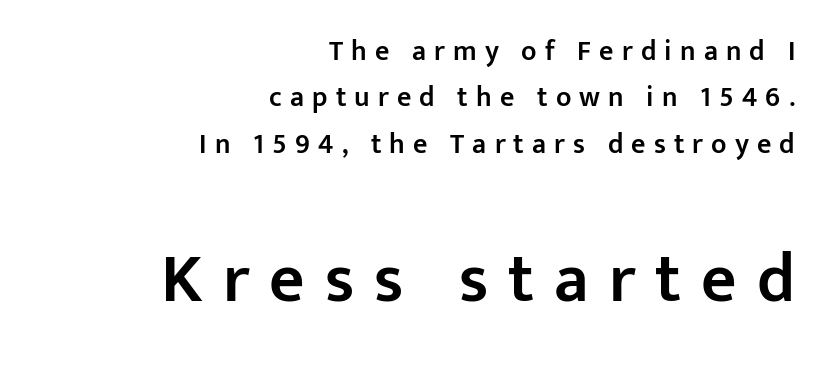
The image shows 69 px semibold sans-serif type, upright; set right-aligned, normal line spacing (1.66x), unusually wide letter spacing (+0.29 em), not underlined; the second (bottom) block is 2.46x larger; low stroke contrast and a medium x-height.
